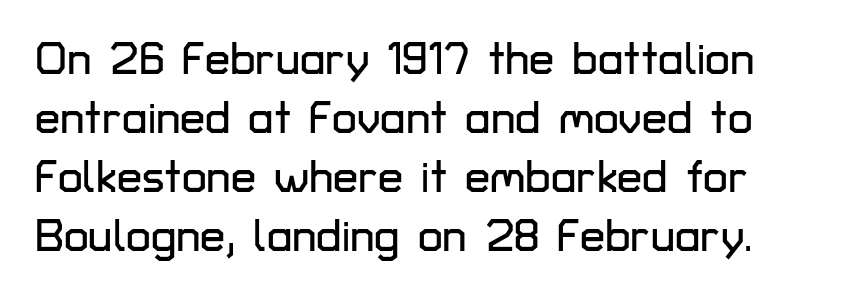
Q: Is the text italic (slanted)? A: No, it is upright.
Q: Is the typeface a serif or a sans-serif typeface? A: Sans-serif.
Q: Is the text underlined? A: No.
Q: Is the spacing between letters normal or unusually wide? A: Normal.
Q: Is the spacing between lines tight, normal or loose? A: Normal.
Q: Width (condensed, normal, or wide)? A: Normal.
Q: Stroke contrast? A: Low.
Q: x-height? A: Medium.
Q: Monospaced? A: No.
